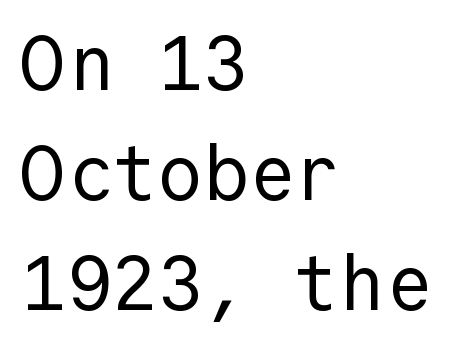
The image shows 76 px regular-weight sans-serif type, upright, monospaced; set left-aligned, normal line spacing (1.45x), normal letter spacing, not underlined; a medium x-height.
